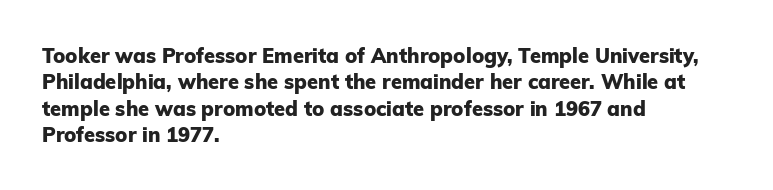
The image shows 20 px bold type, upright; set left-aligned, normal line spacing (1.32x), normal letter spacing, not underlined.
